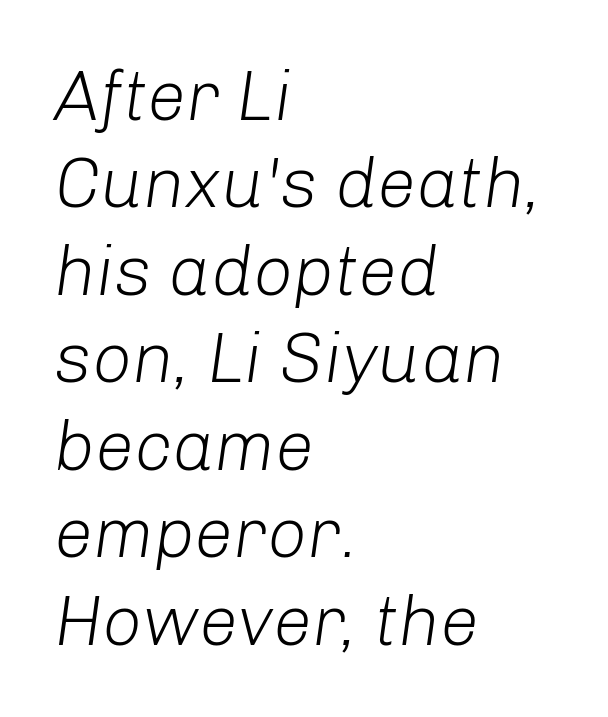
{"italic": "yes", "lean": "right", "slant_degrees": 8, "bold": "no", "weight": "light", "width": "normal", "stroke_contrast": "low", "x_height": "medium", "monospaced": "no", "underline": "no", "align": "left", "line_spacing": "normal", "line_spacing_ratio": 1.25, "letter_spacing": "normal", "letter_spacing_em": 0.0, "glyph_px": 70}
